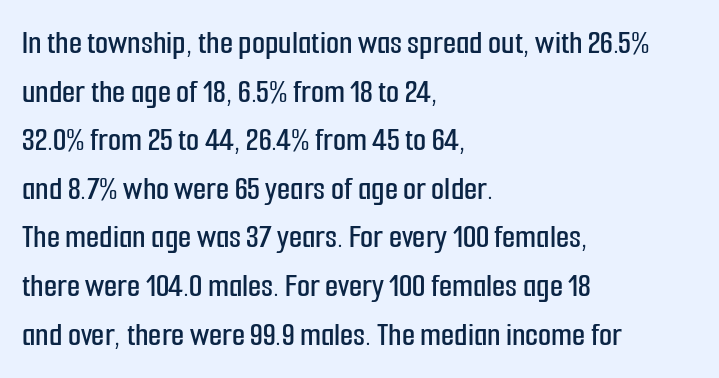
Q: Is the text italic (slanted)? A: No, it is upright.
Q: Is the typeface a serif or a sans-serif typeface? A: Sans-serif.
Q: Is the text underlined? A: No.
Q: How is the paragraph aligned? A: Left-aligned.
Q: Is the spacing between letters normal or unusually wide? A: Normal.
Q: Is the spacing between lines tight, normal or loose? A: Normal.
Q: Width (condensed, normal, or wide)? A: Condensed.
Q: Stroke contrast? A: Low.
Q: x-height? A: Medium.
Q: Monospaced? A: No.
